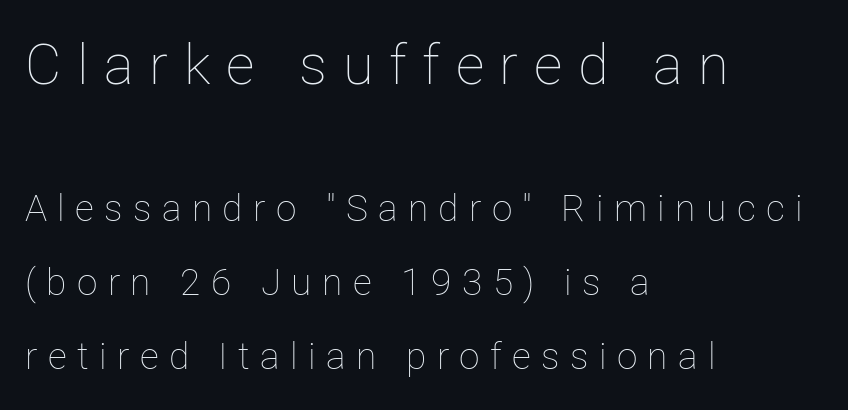
{"italic": "no", "bold": "no", "weight": "thin", "width": "normal", "stroke_contrast": "low", "x_height": "medium", "monospaced": "no", "underline": "no", "align": "left", "line_spacing": "loose", "line_spacing_ratio": 2.0, "letter_spacing": "wide", "letter_spacing_em": 0.28, "larger_block": "first", "size_ratio": 1.51, "glyph_px": 56}
